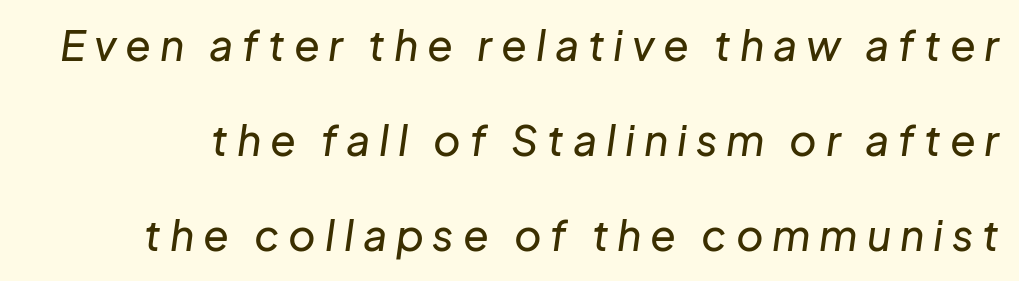
Q: Is the text italic (slanted)? A: Yes, it leans right by about 8 degrees.
Q: Is the text underlined? A: No.
Q: Is the spacing between letters normal or unusually wide? A: Unusually wide.
Q: Is the spacing between lines tight, normal or loose? A: Loose.
Q: Width (condensed, normal, or wide)? A: Normal.
Q: Stroke contrast? A: Low.
Q: x-height? A: Medium.
Q: Monospaced? A: No.
